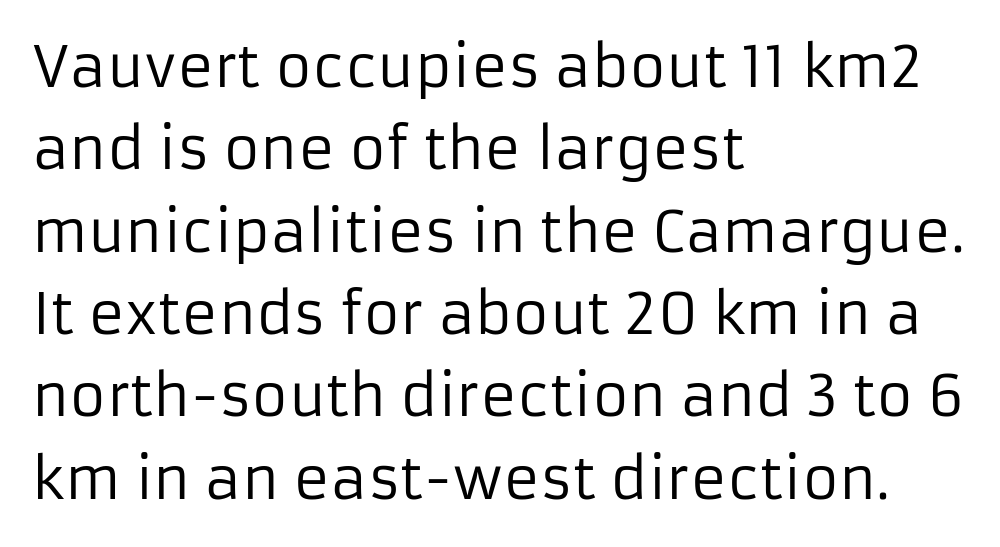
Q: Is the text bold? A: No.
Q: Is the text italic (slanted)? A: No, it is upright.
Q: Is the typeface a serif or a sans-serif typeface? A: Sans-serif.
Q: Is the text underlined? A: No.
Q: How is the paragraph aligned? A: Left-aligned.
Q: Is the spacing between letters normal or unusually wide? A: Normal.
Q: Is the spacing between lines tight, normal or loose? A: Normal.
Q: Width (condensed, normal, or wide)? A: Normal.
Q: Stroke contrast? A: Low.
Q: x-height? A: Medium.
Q: Monospaced? A: No.
